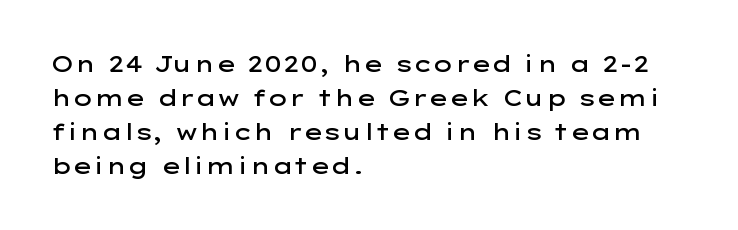
The image shows 22 px text type, upright; set left-aligned, normal line spacing (1.54x), normal letter spacing, not underlined.
